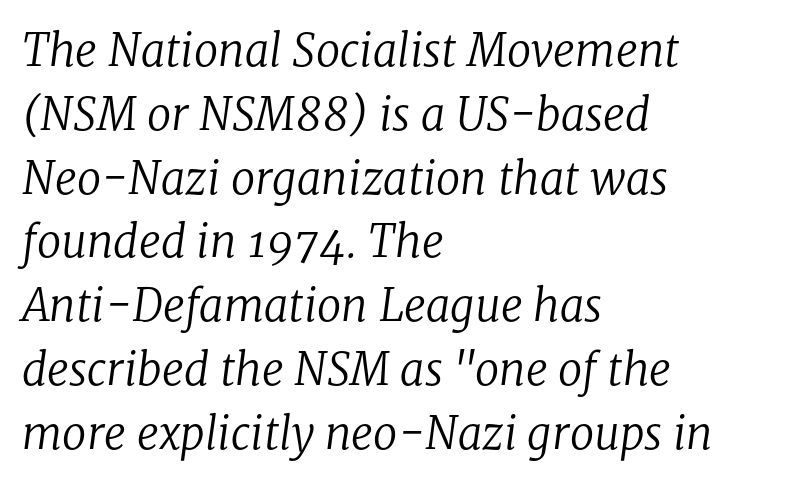
Visually the block forms a straight wall on the left and a jagged coastline on the right. Honestly, the row spacing looks completely unremarkable. Plain, unruled lines of type. The whole block is typeset with a tilt. A typesetter would call this proportional, since set widths differ per character. The weight would be labelled regular, book, light, or lighter still.
